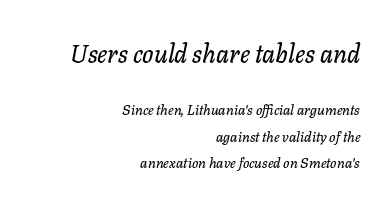
{"italic": "yes", "lean": "right", "slant_degrees": 11, "underline": "no", "align": "right", "line_spacing_ratio": 1.86, "letter_spacing": "normal", "letter_spacing_em": 0.0, "larger_block": "first", "size_ratio": 1.79, "glyph_px": 25}
